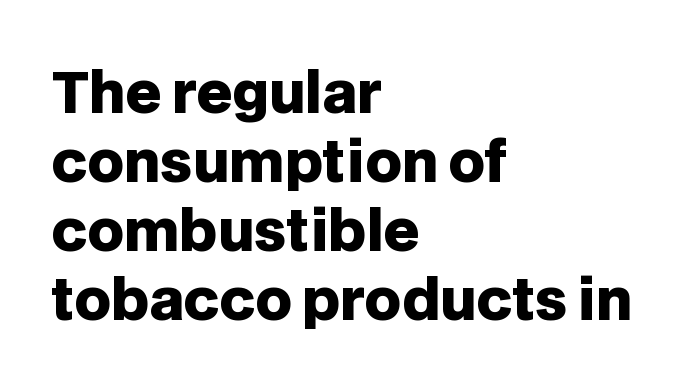
Which margin do the lines hug? The left one — the right edge is uneven. Characters remain perfectly vertical along every line. Regarding serifs, this sample does without them. Stroke thickness is high; the sample reads as a true bold. Lines of text with bare space underneath.
